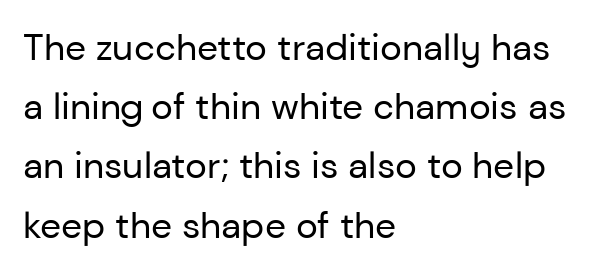
Q: Is the text bold? A: No.
Q: Is the text italic (slanted)? A: No, it is upright.
Q: Is the typeface a serif or a sans-serif typeface? A: Sans-serif.
Q: Is the text underlined? A: No.
Q: How is the paragraph aligned? A: Left-aligned.
Q: Is the spacing between letters normal or unusually wide? A: Normal.
Q: Is the spacing between lines tight, normal or loose? A: Normal.
Q: Width (condensed, normal, or wide)? A: Normal.
Q: Stroke contrast? A: Low.
Q: x-height? A: Medium.
Q: Monospaced? A: No.
